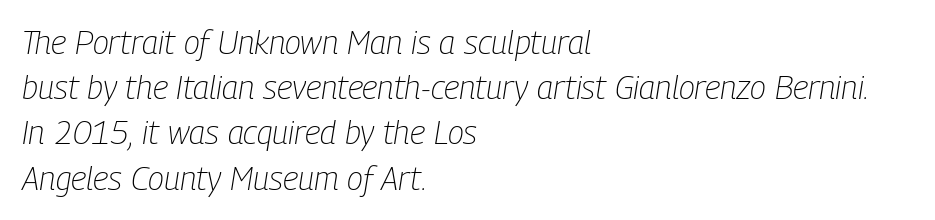
{"italic": "yes", "lean": "right", "slant_degrees": 9, "bold": "no", "weight": "light", "width": "condensed", "stroke_contrast": "low", "x_height": "medium", "monospaced": "no", "underline": "no", "align": "left", "line_spacing": "normal", "line_spacing_ratio": 1.37, "letter_spacing": "normal", "letter_spacing_em": 0.0, "glyph_px": 33}
